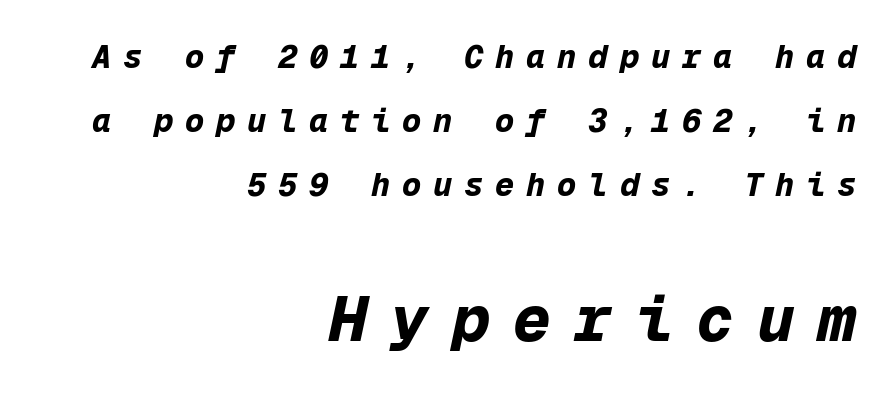
Horizontal alignment here is rightward, an uncommon choice for prose. No word sits above an underline. The later block is typeset at a bigger size than the earlier block. Observe the lean: these are italic letterforms. How heavy is the stroke? Heavy — this is a bold.
